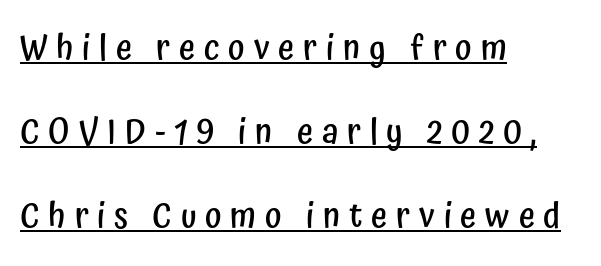
Tracking value appears strongly positive — letters spread wide. Notice the strokes are somewhat thickened but not fully heavy: this is a semibold. This sample carries an underscore along the baseline area. The designer went with a sans here, leaving each stem footless. Interline gaps are noticeably wide in this sample. Ascenders rise straight up at ninety degrees.
